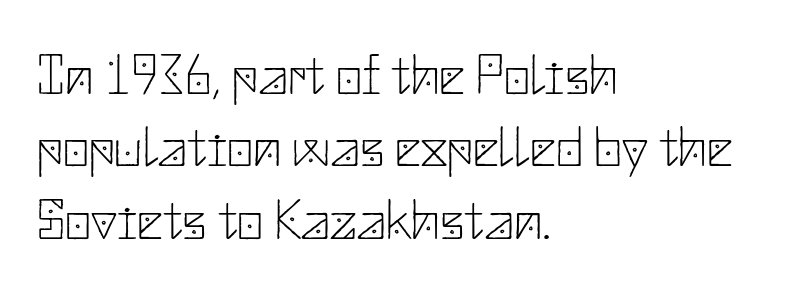
Is the block centered? No — it sits flush against the left margin. Serifs: no, the terminals of the letterforms are clean. The horizontal fit of the characters is conventional and even. The lines sit at an ordinary, default distance from one another. Style check: upright.
